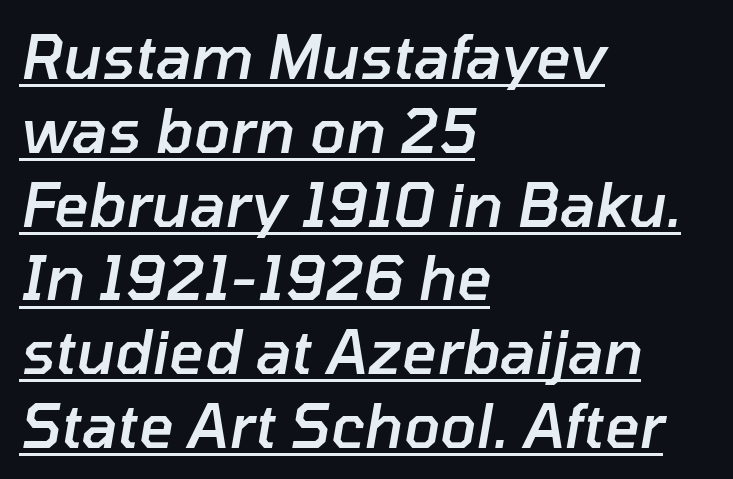
The image shows 60 px semibold type, italic (leaning right); set left-aligned, line spacing 1.23x, normal letter spacing, underlined; low stroke contrast and a medium x-height.
